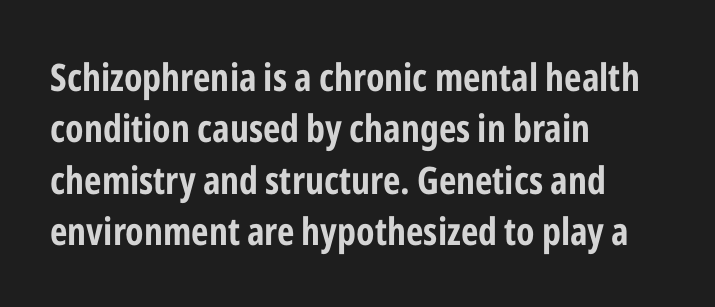
Q: Is the text italic (slanted)? A: No, it is upright.
Q: Is the typeface a serif or a sans-serif typeface? A: Sans-serif.
Q: Is the text underlined? A: No.
Q: How is the paragraph aligned? A: Left-aligned.
Q: Is the spacing between letters normal or unusually wide? A: Normal.
Q: Is the spacing between lines tight, normal or loose? A: Normal.
Q: Width (condensed, normal, or wide)? A: Condensed.
Q: Stroke contrast? A: Low.
Q: x-height? A: Medium.
Q: Monospaced? A: No.
